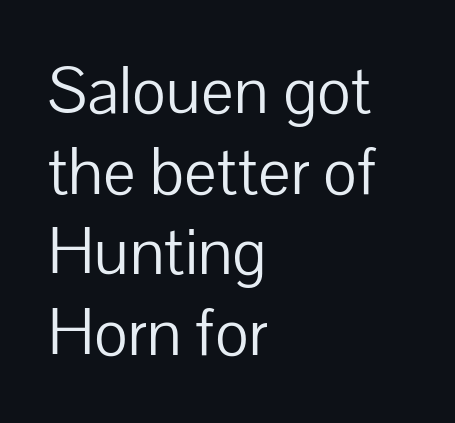
A bare baseline throughout the passage. The typesetting does not lean heavy: it is not bold. The rendering keeps characters at their native spacing. You can tell from the bare stems that sans-serif type was used.
